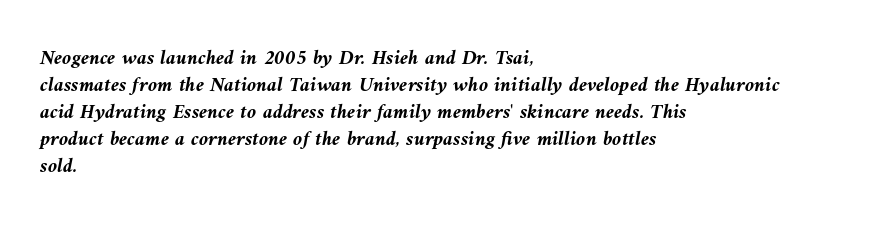
Q: Is the text bold? A: Yes.
Q: Is the text italic (slanted)? A: Yes, it leans left by about 10 degrees.
Q: Is the text underlined? A: No.
Q: How is the paragraph aligned? A: Left-aligned.
Q: Is the spacing between letters normal or unusually wide? A: Normal.
Q: Is the spacing between lines tight, normal or loose? A: Normal.
